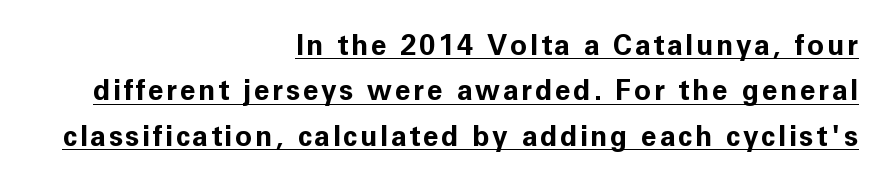
{"serif": "no", "italic": "no", "bold": "yes", "weight": "bold", "width": "normal", "stroke_contrast": "low", "x_height": "medium", "monospaced": "no", "underline": "yes", "align": "right", "line_spacing": "normal", "line_spacing_ratio": 1.62, "glyph_px": 28}
